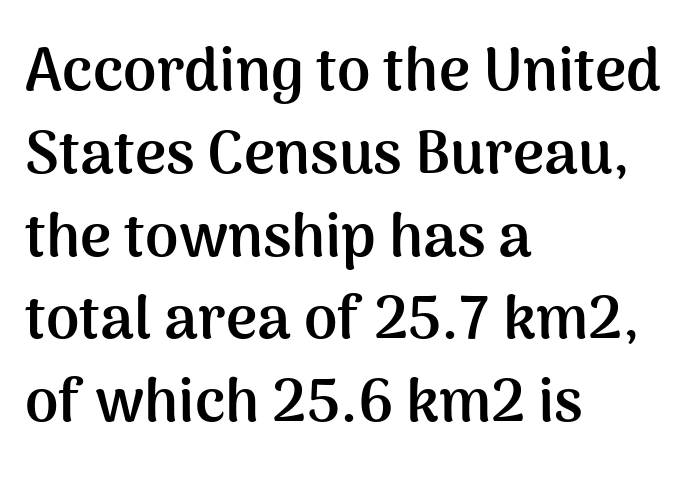
Q: Is the text bold? A: Yes.
Q: Is the text italic (slanted)? A: No, it is upright.
Q: Is the typeface a serif or a sans-serif typeface? A: Sans-serif.
Q: Is the text underlined? A: No.
Q: How is the paragraph aligned? A: Left-aligned.
Q: Is the spacing between letters normal or unusually wide? A: Normal.
Q: Is the spacing between lines tight, normal or loose? A: Normal.
Q: Width (condensed, normal, or wide)? A: Normal.
Q: Stroke contrast? A: Medium.
Q: x-height? A: Medium.
Q: Monospaced? A: No.
